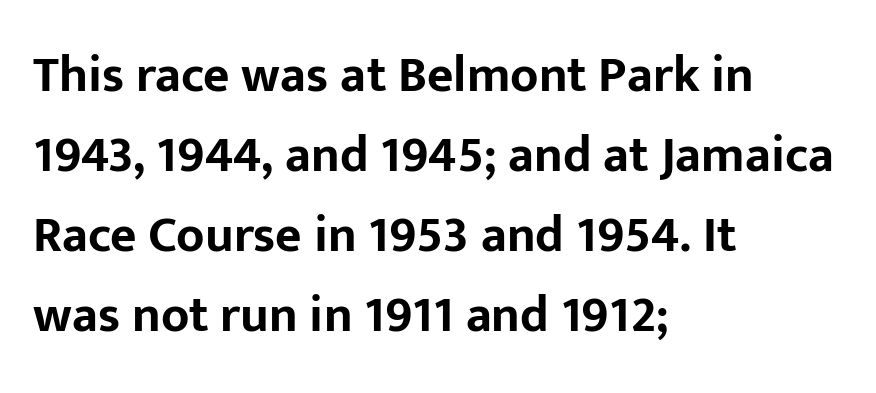
{"serif": "no", "italic": "no", "bold": "yes", "weight": "bold", "width": "normal", "stroke_contrast": "low", "x_height": "medium", "monospaced": "no", "underline": "no", "align": "left", "line_spacing": "normal", "line_spacing_ratio": 1.57, "letter_spacing": "normal", "letter_spacing_em": 0.0, "glyph_px": 51}
